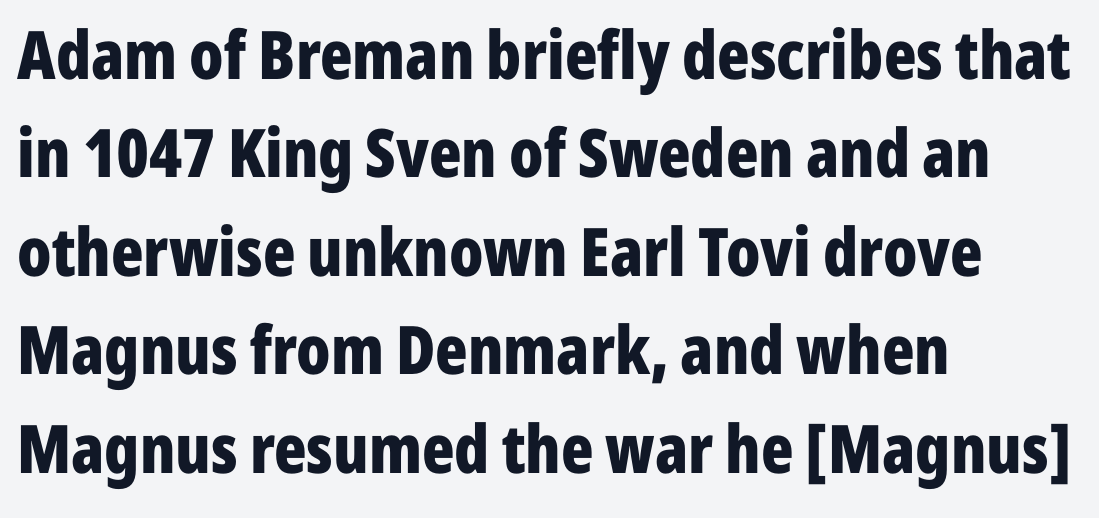
{"serif": "no", "italic": "no", "bold": "yes", "weight": "bold", "width": "condensed", "stroke_contrast": "low", "x_height": "medium", "monospaced": "no", "underline": "no", "align": "left", "line_spacing": "normal", "line_spacing_ratio": 1.47, "letter_spacing": "normal", "letter_spacing_em": 0.0, "glyph_px": 67}
